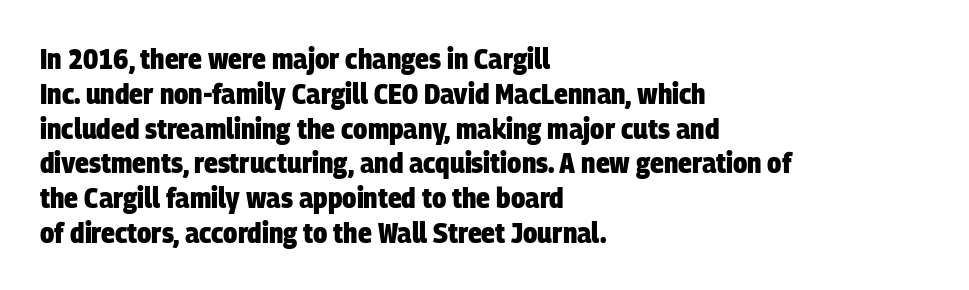
The image shows 29 px heavy, condensed sans-serif type; set left-aligned, line spacing 1.2x, normal letter spacing, not underlined; low stroke contrast and a large x-height.
